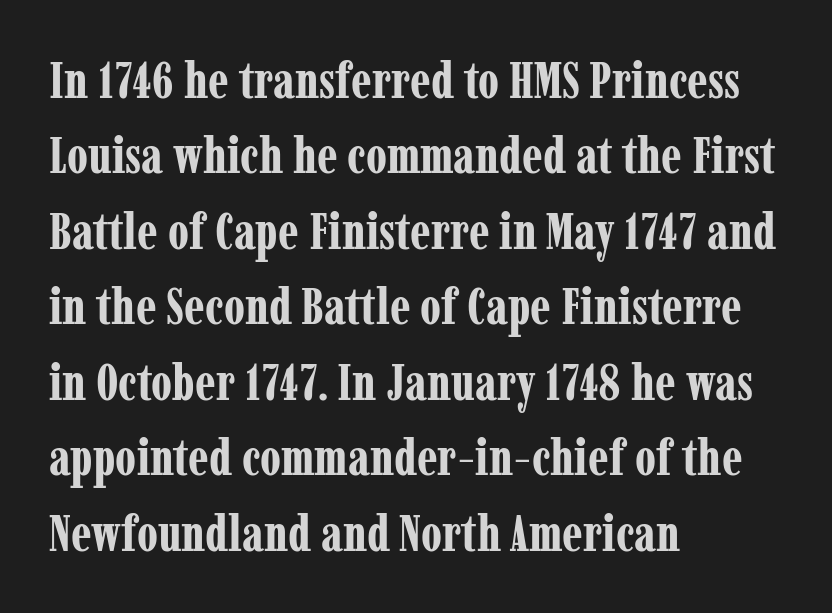
The image shows 51 px bold, condensed serif type, upright; set left-aligned, normal line spacing (1.48x), normal letter spacing, not underlined; low stroke contrast and a medium x-height.
